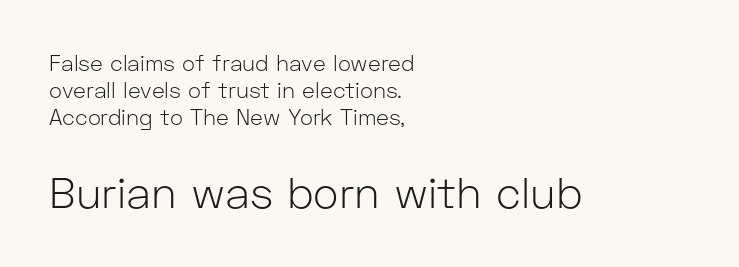
{"serif": "no", "italic": "no", "bold": "no", "weight": "light", "width": "normal", "stroke_contrast": "low", "x_height": "medium", "monospaced": "no", "underline": "no", "align": "left", "line_spacing_ratio": 1.23, "letter_spacing": "normal", "letter_spacing_em": 0.0, "larger_block": "second", "size_ratio": 1.95, "glyph_px": 43}
